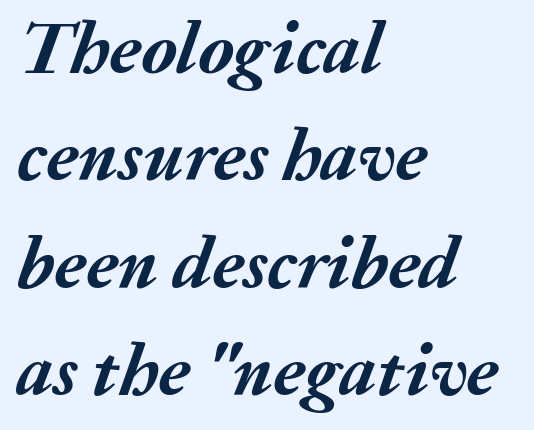
Q: Is the text bold? A: Yes.
Q: Is the text italic (slanted)? A: Yes, it leans right by about 20 degrees.
Q: Is the text underlined? A: No.
Q: How is the paragraph aligned? A: Left-aligned.
Q: Is the spacing between letters normal or unusually wide? A: Normal.
Q: Is the spacing between lines tight, normal or loose? A: Normal.
Q: Width (condensed, normal, or wide)? A: Normal.
Q: Stroke contrast? A: Medium.
Q: x-height? A: Medium.
Q: Monospaced? A: No.
